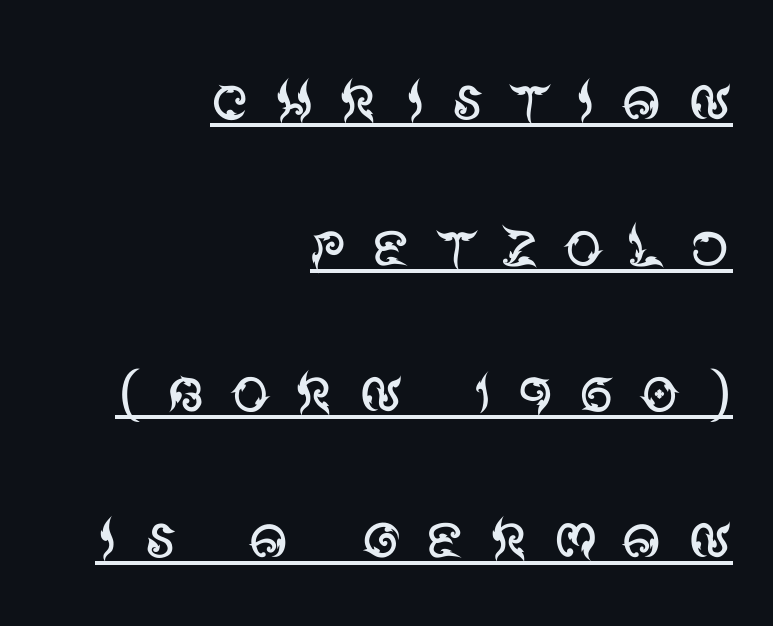
Short note: letters widely spaced. Typographically, this falls in the sans-serif category. Compared with a typical body face, this is equally light or lighter still. These lines are rendered in a variable-pitch font. Notice how the passage keeps a crisp vertical edge on the right only.
